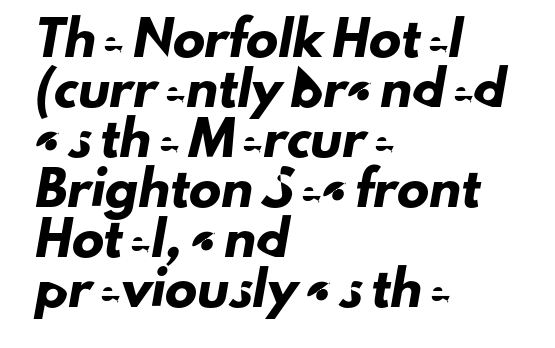
{"serif": "no", "width": "normal", "stroke_contrast": "low", "x_height": "small", "monospaced": "no", "underline": "no", "align": "left", "line_spacing": "normal", "line_spacing_ratio": 1.56, "letter_spacing": "normal", "letter_spacing_em": 0.0, "glyph_px": 32}
